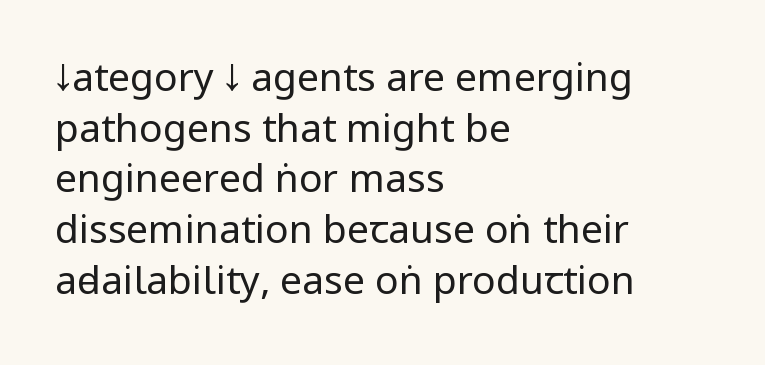
The image shows 39 px regular-weight, condensed sans-serif type, upright; set left-aligned, normal line spacing (1.3x), normal letter spacing, not underlined; low stroke contrast.
